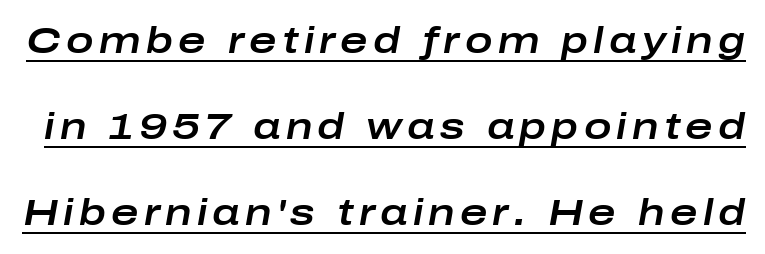
{"italic": "yes", "lean": "right", "slant_degrees": 10, "width": "wide", "stroke_contrast": "low", "x_height": "medium", "monospaced": "no", "underline": "yes", "line_spacing": "loose", "line_spacing_ratio": 2.33, "glyph_px": 37}
